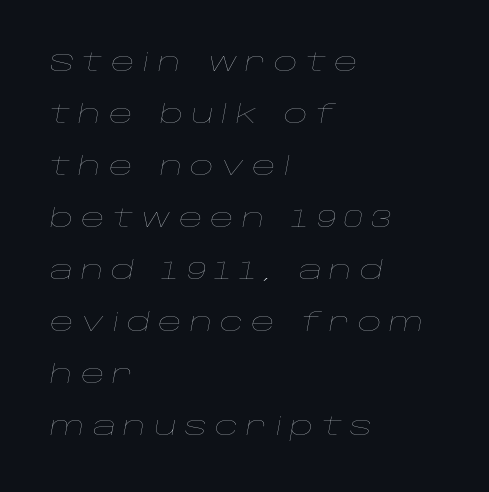
The image shows 26 px text type, italic (leaning right); set left-aligned, loose line spacing (2.0x), unusually wide letter spacing (+0.3 em), not underlined.
